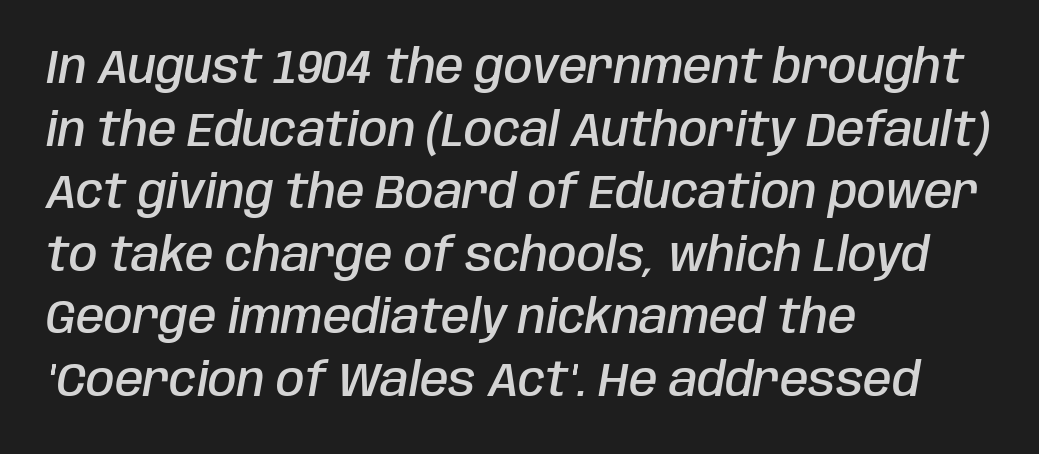
Q: Is the text bold? A: Semi-bold.
Q: Is the text italic (slanted)? A: Yes, it leans right by about 10 degrees.
Q: Is the text underlined? A: No.
Q: How is the paragraph aligned? A: Left-aligned.
Q: Is the spacing between letters normal or unusually wide? A: Normal.
Q: Is the spacing between lines tight, normal or loose? A: Normal.
Q: Width (condensed, normal, or wide)? A: Condensed.
Q: Stroke contrast? A: Low.
Q: x-height? A: Large.
Q: Monospaced? A: No.
